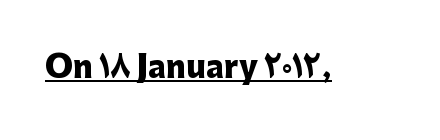
These lines were composed using upright roman letters. You can see a thin bar hugging the bottom of the glyphs. Looks like regular typesetting: each glyph gets only the width it needs. Inter-character spacing is left at the font's built-in metrics. On the weight axis this lands at bold, roughly 700.
